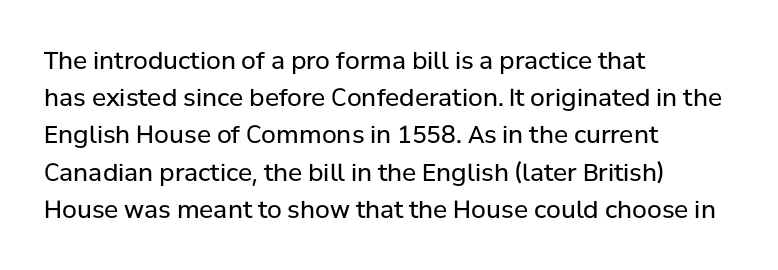
Q: Is the text bold? A: No.
Q: Is the text italic (slanted)? A: No, it is upright.
Q: Is the text underlined? A: No.
Q: How is the paragraph aligned? A: Left-aligned.
Q: Is the spacing between letters normal or unusually wide? A: Normal.
Q: Is the spacing between lines tight, normal or loose? A: Normal.
